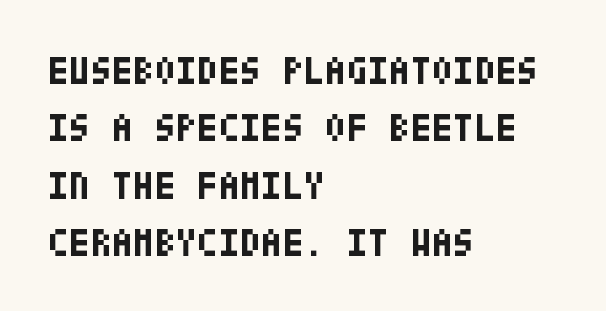
The image shows 39 px bold, condensed sans-serif type, upright; set left-aligned, normal line spacing (1.47x), normal letter spacing, not underlined; low stroke contrast and a large x-height.
